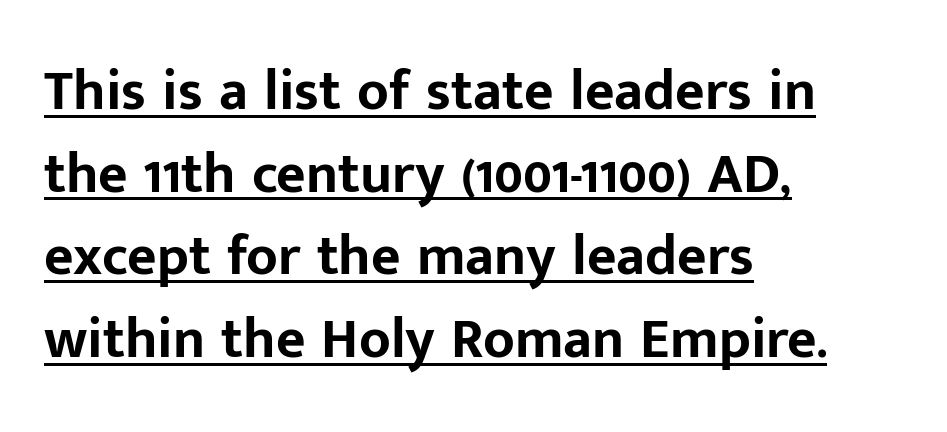
The image shows 57 px bold sans-serif type, upright; set left-aligned, normal line spacing (1.45x), normal letter spacing, underlined; low stroke contrast and a medium x-height.
